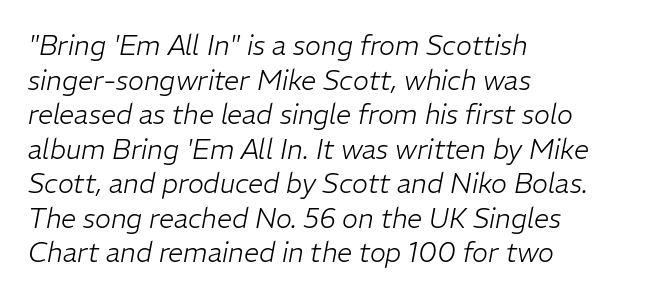
Q: Is the text bold? A: No.
Q: Is the text italic (slanted)? A: Yes, it leans right by about 11 degrees.
Q: Is the text underlined? A: No.
Q: How is the paragraph aligned? A: Left-aligned.
Q: Is the spacing between letters normal or unusually wide? A: Normal.
Q: Is the spacing between lines tight, normal or loose? A: Normal.
